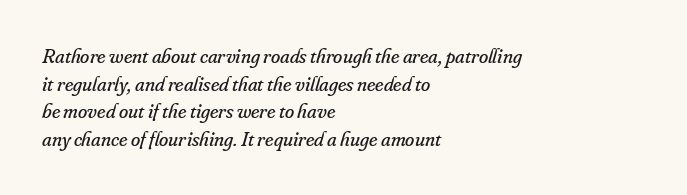
The image shows 21 px text type, italic (leaning right); set left-aligned, normal line spacing (1.32x), normal letter spacing, not underlined.
